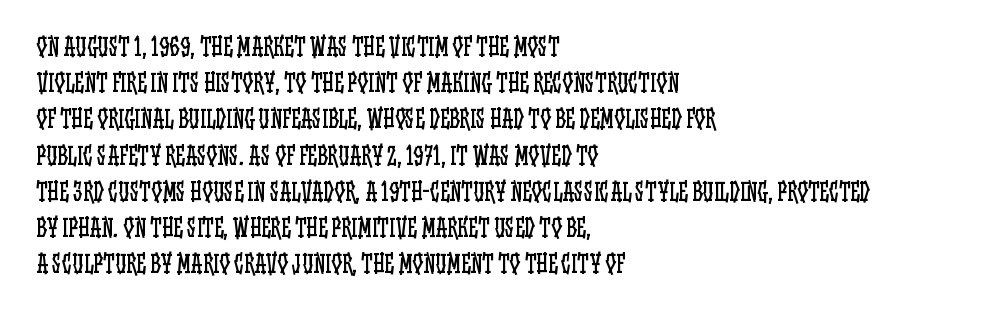
{"italic": "no", "bold": "no", "underline": "no", "align": "left", "line_spacing": "normal", "line_spacing_ratio": 1.51, "letter_spacing": "normal", "letter_spacing_em": 0.0, "glyph_px": 24}
